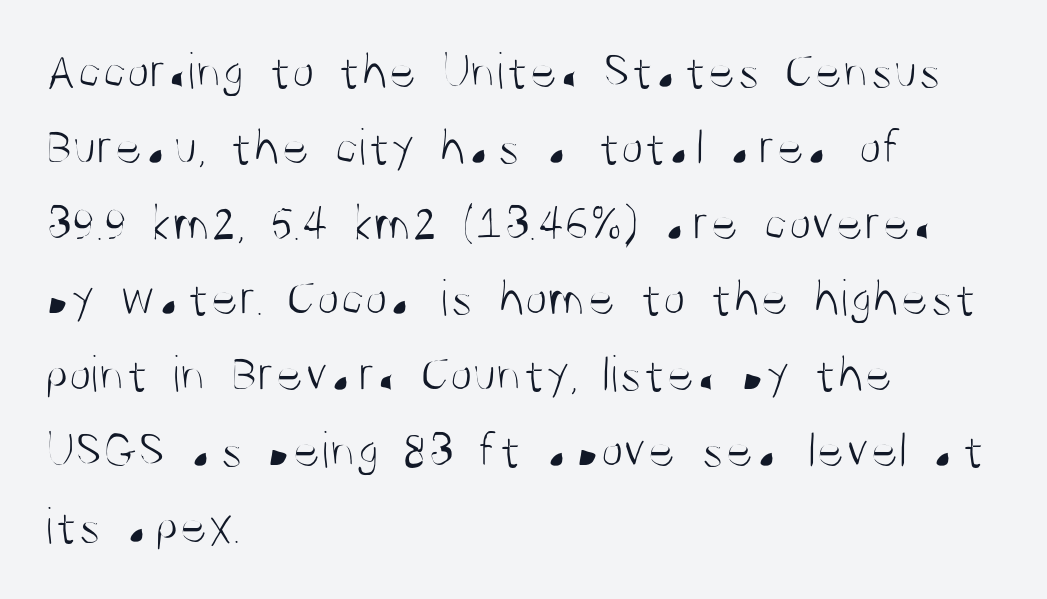
The image shows 53 px light, condensed sans-serif type, upright; set left-aligned, normal line spacing (1.43x), normal letter spacing, not underlined; medium stroke contrast and a large x-height.
